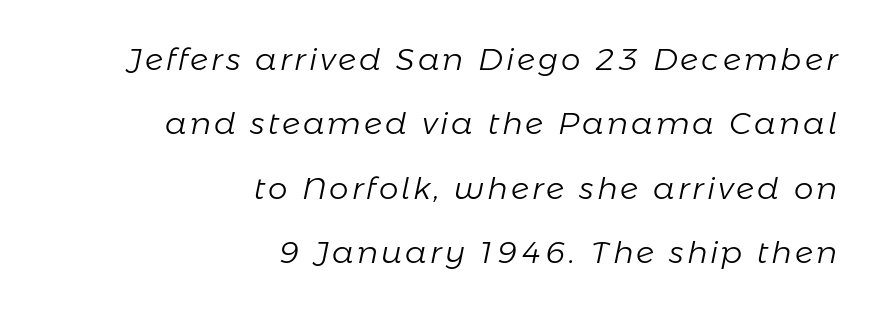
Q: Is the text bold? A: No.
Q: Is the text italic (slanted)? A: Yes, it leans right by about 11 degrees.
Q: Is the text underlined? A: No.
Q: How is the paragraph aligned? A: Right-aligned.
Q: Is the spacing between lines tight, normal or loose? A: Loose.
Q: Width (condensed, normal, or wide)? A: Normal.
Q: Stroke contrast? A: Low.
Q: x-height? A: Medium.
Q: Monospaced? A: No.
